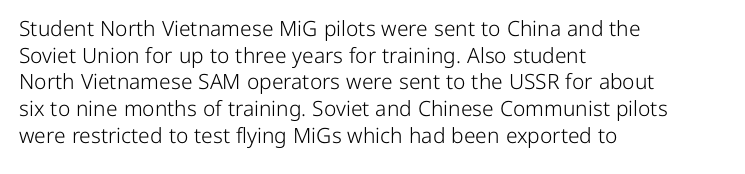
Q: Is the text bold? A: No.
Q: Is the text italic (slanted)? A: No, it is upright.
Q: Is the text underlined? A: No.
Q: How is the paragraph aligned? A: Left-aligned.
Q: Is the spacing between letters normal or unusually wide? A: Normal.
Q: Is the spacing between lines tight, normal or loose? A: Normal.
